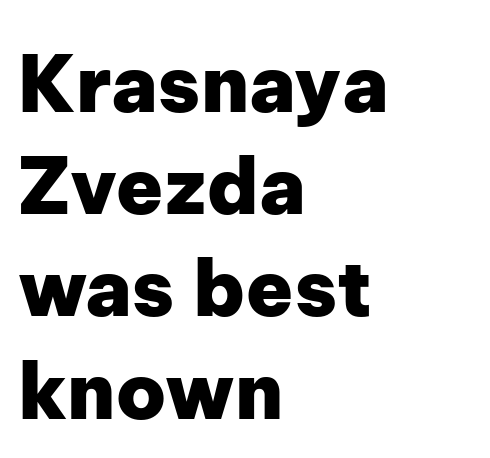
Q: Is the text bold? A: Yes.
Q: Is the text italic (slanted)? A: No, it is upright.
Q: Is the typeface a serif or a sans-serif typeface? A: Sans-serif.
Q: Is the text underlined? A: No.
Q: How is the paragraph aligned? A: Left-aligned.
Q: Is the spacing between letters normal or unusually wide? A: Normal.
Q: Is the spacing between lines tight, normal or loose? A: Normal.
Q: Width (condensed, normal, or wide)? A: Normal.
Q: Stroke contrast? A: Low.
Q: x-height? A: Medium.
Q: Monospaced? A: No.
